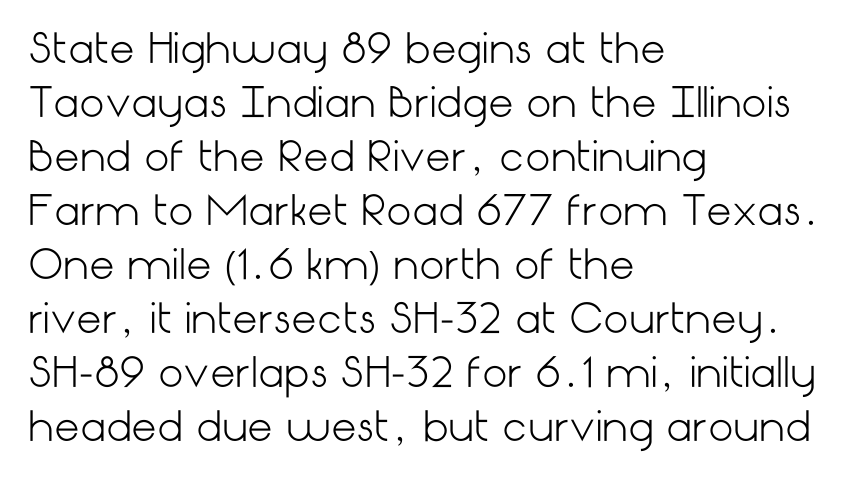
The image shows 40 px light sans-serif type, upright; set left-aligned, normal line spacing (1.35x), normal letter spacing, not underlined; low stroke contrast and a medium x-height.
